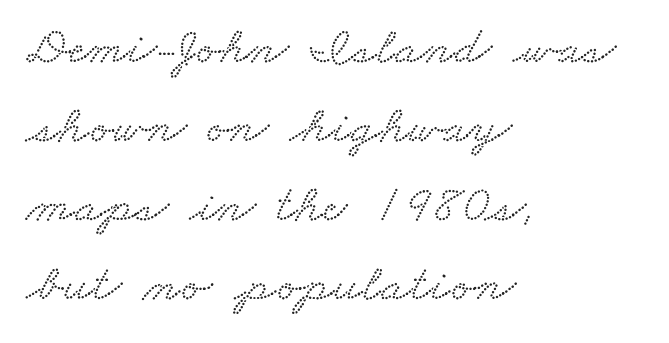
The zone under the glyphs is completely vacant. Does the type have serifs? Yes, each stem ends in a small foot. The block of text has a typical density, with ordinary space between rows. Reading down the block, your eye returns to a fixed left position each line. You could not count columns in this text — the font is proportionally spaced. The line texture is even and compact thanks to regular tracking.
